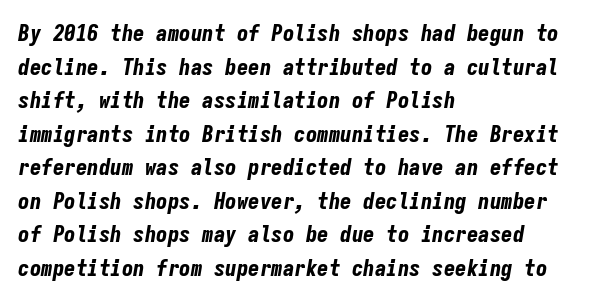
Type without underlining. Between one letter and the next there's only the usual sliver of space. Caption: multi-line text, flush left, ragged right. In terms of posture, this sample is oblique. Leading matches the norm, producing a regular column.
